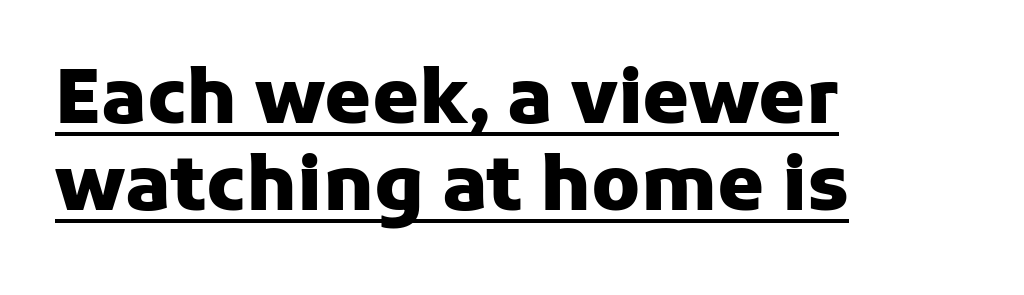
{"serif": "no", "italic": "no", "bold": "yes", "weight": "heavy", "width": "normal", "stroke_contrast": "low", "x_height": "medium", "monospaced": "no", "underline": "yes", "align": "left", "line_spacing_ratio": 1.16, "letter_spacing": "normal", "letter_spacing_em": 0.0, "glyph_px": 75}
